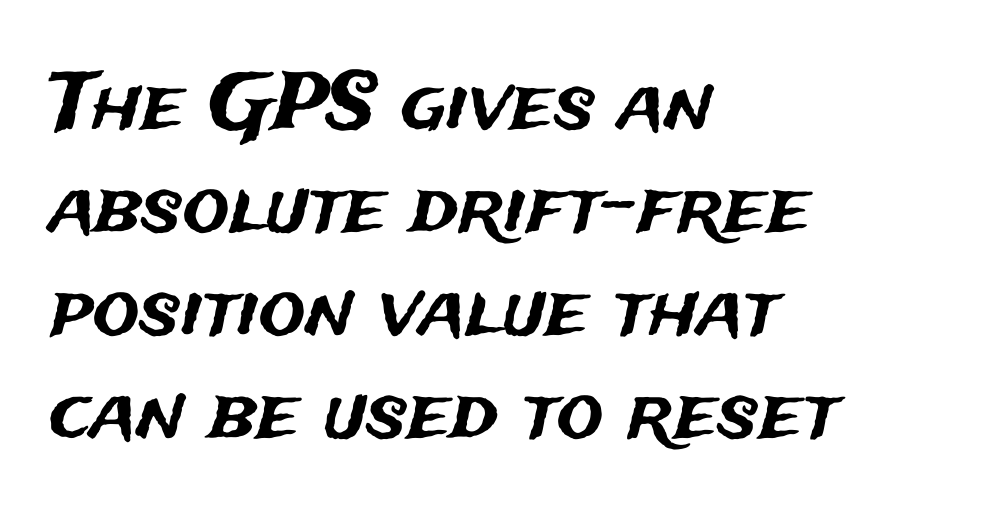
The image shows 78 px sans-serif type; set left-aligned, normal line spacing (1.32x), normal letter spacing, not underlined; medium stroke contrast and a medium x-height.
